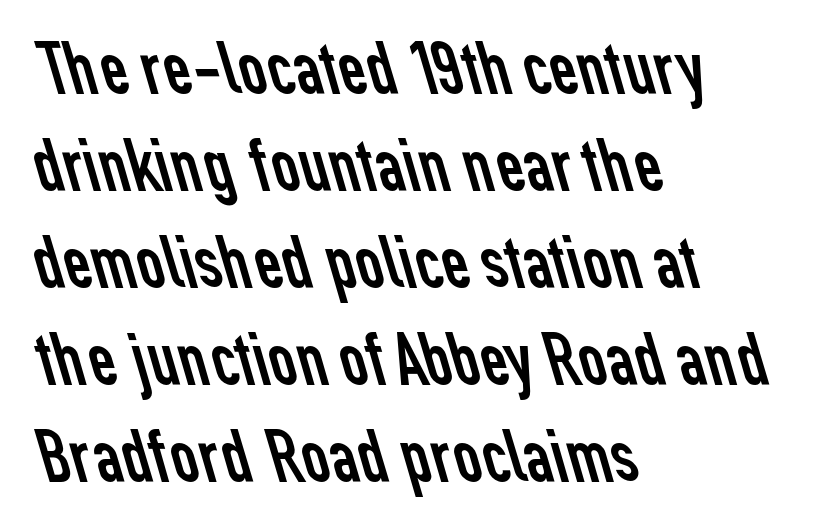
{"serif": "no", "bold": "no", "weight": "regular", "width": "normal", "stroke_contrast": "low", "x_height": "medium", "monospaced": "no", "underline": "no", "align": "left", "line_spacing": "normal", "line_spacing_ratio": 1.26, "letter_spacing": "normal", "letter_spacing_em": 0.0, "glyph_px": 77}
